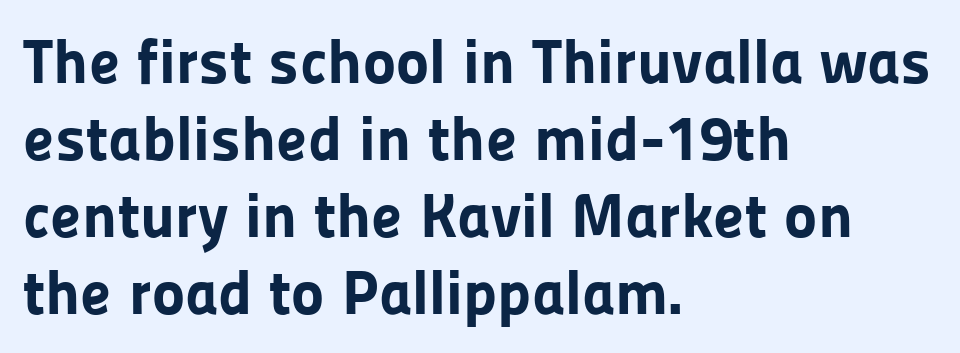
{"serif": "no", "italic": "no", "bold": "yes", "weight": "bold", "width": "normal", "stroke_contrast": "low", "x_height": "medium", "monospaced": "no", "underline": "no", "align": "left", "line_spacing_ratio": 1.22, "letter_spacing": "normal", "letter_spacing_em": 0.0, "glyph_px": 63}
